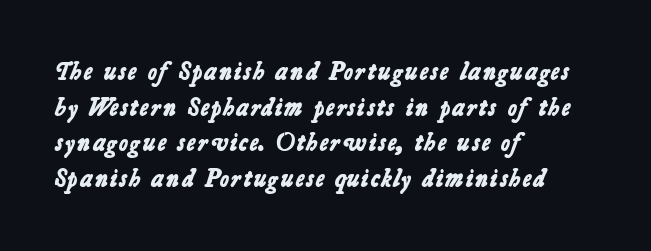
Does extra space separate the letters? No, they use regular spacing. Does the leading feel generous? No, just average. If you drew a ruler down the left edge, every line would touch it. The zone under the glyphs is completely vacant. Does the weight exceed regular? Yes, all the way to bold.
